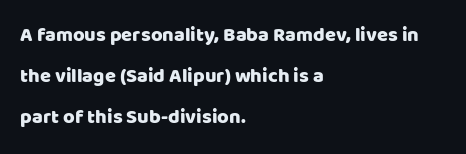
The image shows 20 px text type, upright; set left-aligned, loose line spacing (2.04x), normal letter spacing, not underlined.
